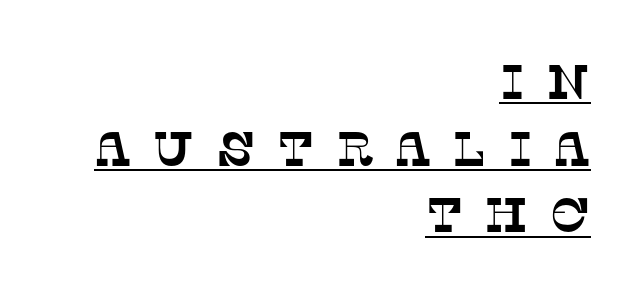
{"serif": "yes", "width": "normal", "stroke_contrast": "low", "x_height": "large", "monospaced": "no", "underline": "yes", "align": "right", "line_spacing": "normal", "line_spacing_ratio": 1.39, "letter_spacing": "wide", "letter_spacing_em": 0.44, "glyph_px": 48}
